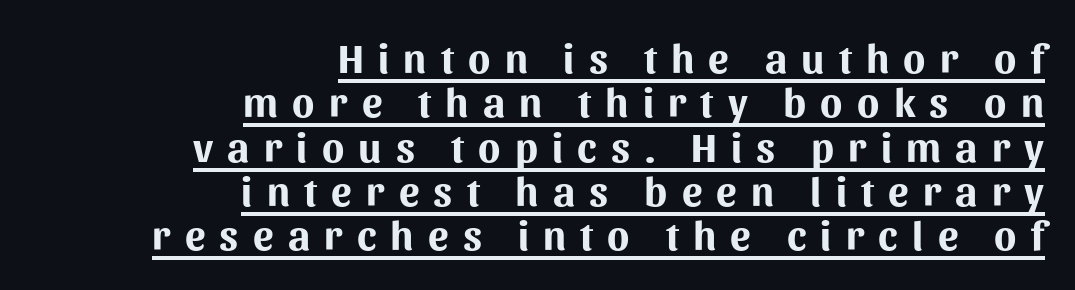
{"serif": "no", "italic": "no", "bold": "yes", "weight": "bold", "width": "normal", "stroke_contrast": "medium", "x_height": "medium", "monospaced": "no", "underline": "yes", "align": "right", "line_spacing": "tight", "line_spacing_ratio": 1.08, "letter_spacing": "wide", "letter_spacing_em": 0.35, "glyph_px": 41}
